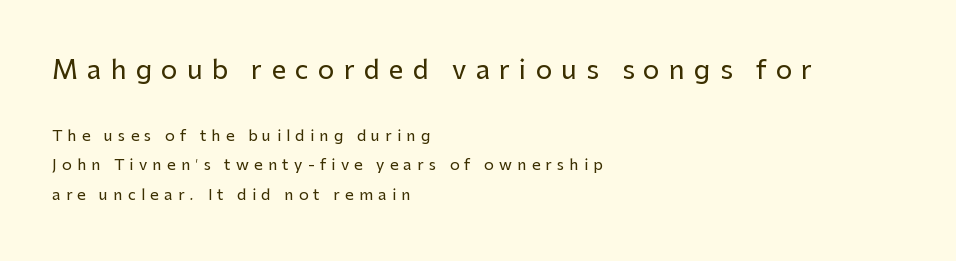
Underline: absent. These two chunks differ in scale, with the top chunk taking the larger measure. The block of text is sparse from top to bottom, with ample space between rows. Display-style spreading of the glyphs; the letterfit is very open.
